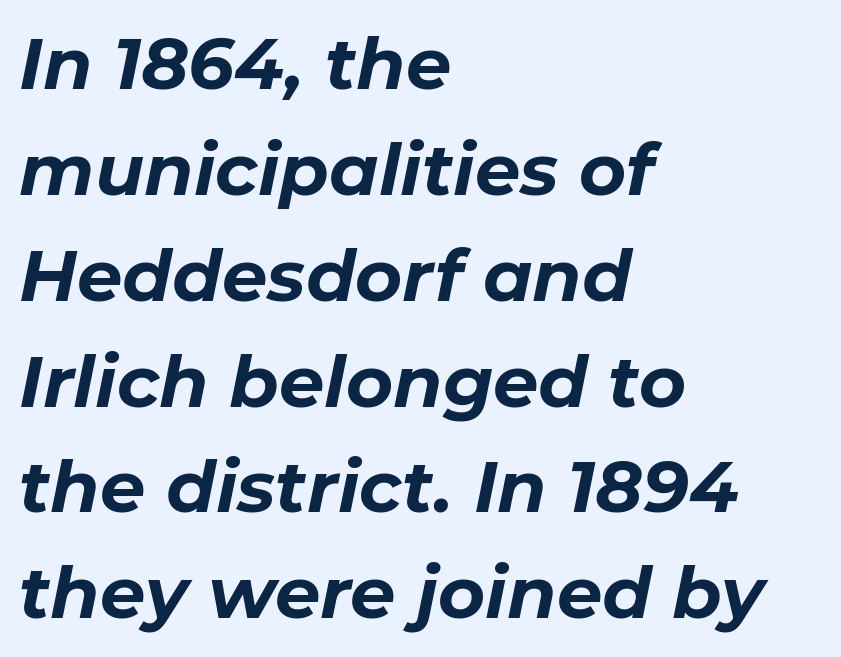
The letters advance in unequal steps, a hallmark of proportional type. Visually the block forms a straight wall on the left and a jagged coastline on the right. The words here are not underlined. Does the leading feel generous? No, just average. The lettering tilts uniformly, giving the passage an italic look. Tracking value appears to be zero — textbook default spacing.
